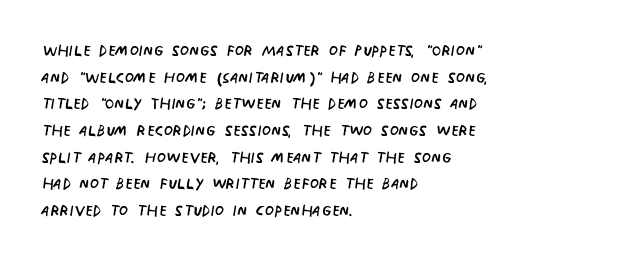
Q: Is the text bold? A: No.
Q: Is the text underlined? A: No.
Q: How is the paragraph aligned? A: Left-aligned.
Q: Is the spacing between letters normal or unusually wide? A: Normal.
Q: Is the spacing between lines tight, normal or loose? A: Normal.
